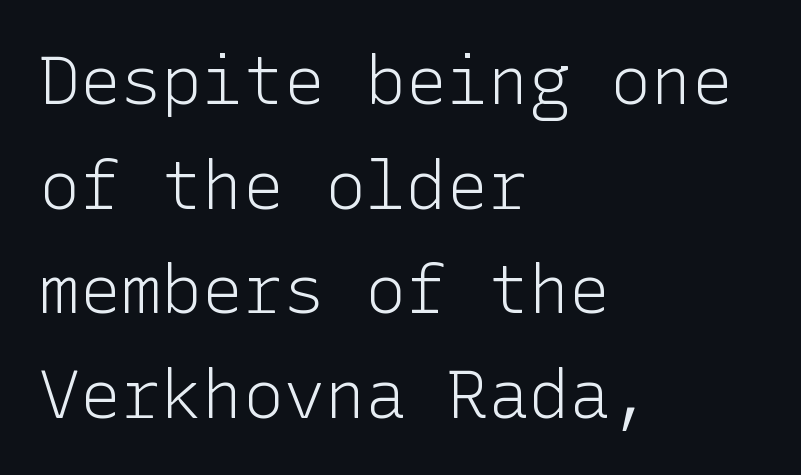
Every character sits straight up, as roman type does. Weight: not bold — regular or lighter. Spacing between characters is what you'd get straight out of the box. In terms of leading, this rendering sits right in the middle. The rendering anchors every line to the left-hand side.
